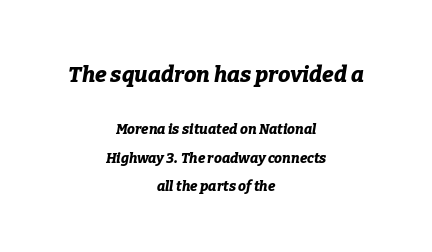
Q: Is the text bold? A: Yes.
Q: Is the text italic (slanted)? A: Yes, it leans right by about 9 degrees.
Q: Is the text underlined? A: No.
Q: How is the paragraph aligned? A: Centered.
Q: Is the spacing between letters normal or unusually wide? A: Normal.
Q: Is the spacing between lines tight, normal or loose? A: Loose.
Q: Which block of text is set in a larger size, the first (top) or the second (bottom)? A: The first (top) one.
